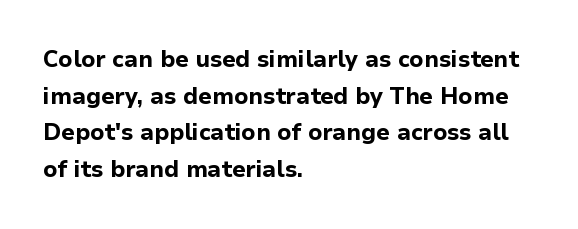
The image shows 23 px bold type, upright; set left-aligned, normal line spacing (1.59x), normal letter spacing, not underlined.
